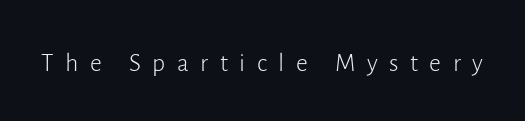
The glyphs are unaccompanied by any horizontal stroke below them. This is the regular roman posture of the typeface. Think standard paragraph weight, or any step lighter than that. The tracking jumps out immediately: characters are airy and widely separated.
